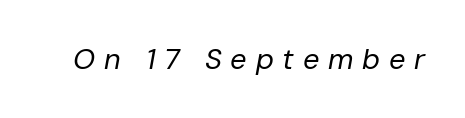
{"italic": "yes", "lean": "right", "slant_degrees": 10, "bold": "no", "weight": "regular", "width": "normal", "stroke_contrast": "low", "x_height": "medium", "monospaced": "no", "underline": "no", "letter_spacing": "wide", "letter_spacing_em": 0.3, "glyph_px": 29}
